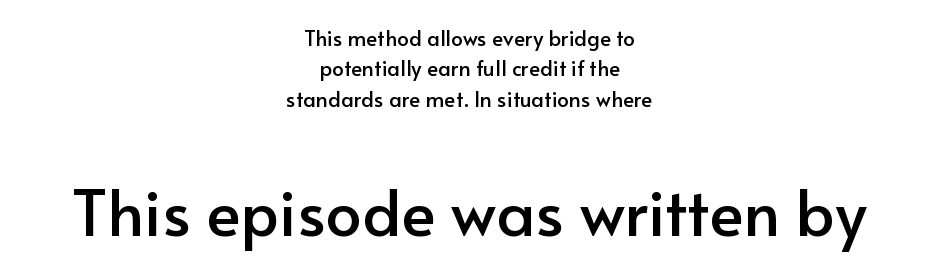
{"serif": "no", "italic": "no", "width": "normal", "stroke_contrast": "low", "x_height": "small", "monospaced": "no", "underline": "no", "align": "center", "line_spacing": "normal", "line_spacing_ratio": 1.45, "letter_spacing": "normal", "letter_spacing_em": 0.0, "larger_block": "second", "size_ratio": 3.05, "glyph_px": 64}
